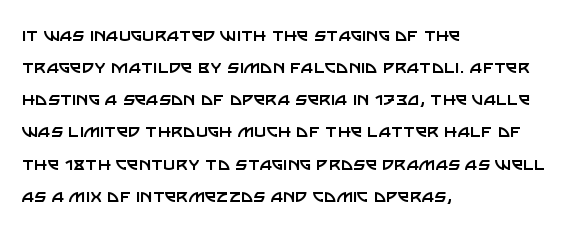
{"italic": "no", "bold": "no", "underline": "no", "align": "left", "line_spacing": "normal", "line_spacing_ratio": 1.53, "letter_spacing": "normal", "letter_spacing_em": 0.0, "glyph_px": 21}
